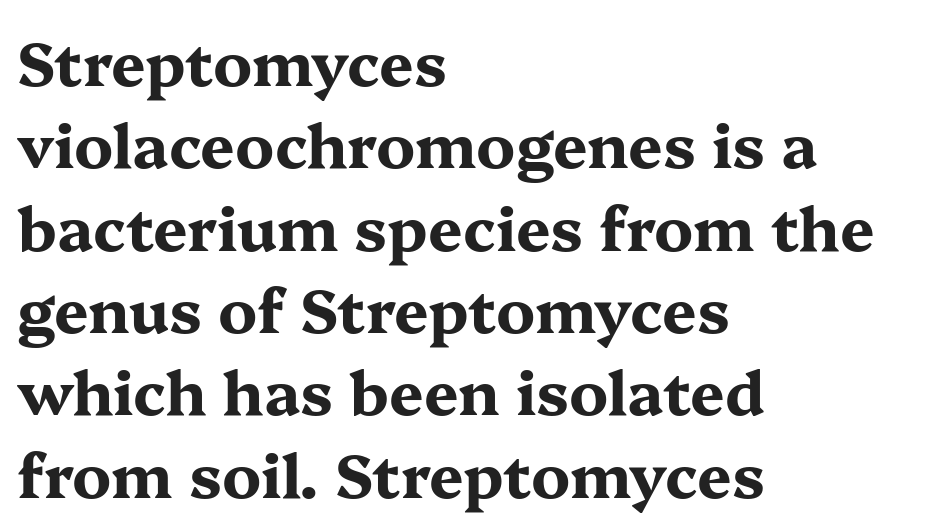
Thick stems and heavy bowls — unmistakably bold. These lines are rendered in a variable-pitch font. The letters carry serifs — small finishing strokes at the ends of their stems. Honestly, there is no underline to notice here at all. The tracking reads as untouched default to a designer's eye.
